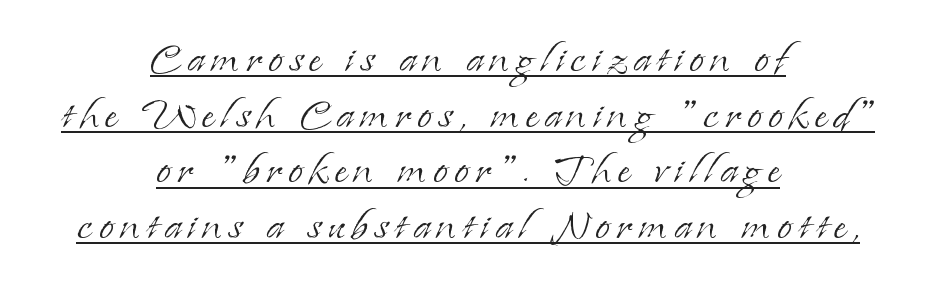
Q: Is the text bold? A: No.
Q: Is the text italic (slanted)? A: Yes.
Q: Is the typeface a serif or a sans-serif typeface? A: Serif.
Q: Is the text underlined? A: Yes.
Q: How is the paragraph aligned? A: Centered.
Q: Is the spacing between lines tight, normal or loose? A: Tight.
Q: Width (condensed, normal, or wide)? A: Normal.
Q: Stroke contrast? A: Low.
Q: x-height? A: Small.
Q: Monospaced? A: No.
